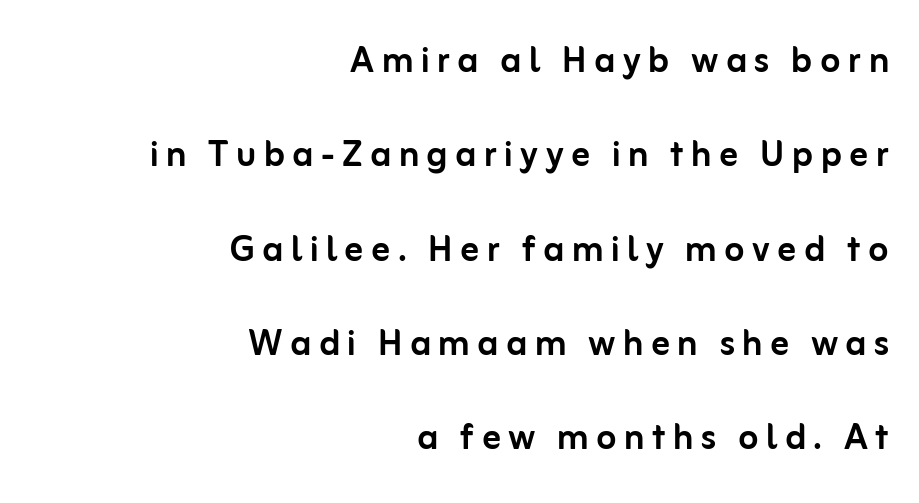
The string is rendered with underlining switched off. Layout note: lines flush right. Italic: no, the glyphs are upright roman. Students, observe: this is what heavily led, spacious text looks like.
